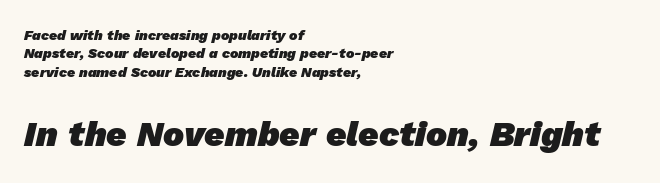
{"serif": "no", "bold": "yes", "weight": "heavy", "width": "normal", "stroke_contrast": "low", "x_height": "medium", "monospaced": "no", "underline": "no", "align": "left", "line_spacing": "normal", "line_spacing_ratio": 1.32, "letter_spacing": "normal", "letter_spacing_em": 0.0, "larger_block": "second", "size_ratio": 2.5, "glyph_px": 35}
